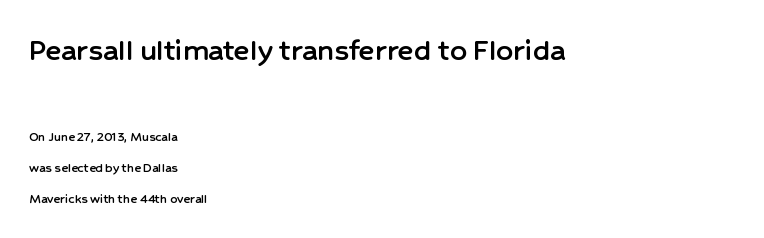
Style check: upright. Clear beneath every line of the passage. This rendering leaves character spacing at its baseline value. Line starts are locked; line ends wander.
